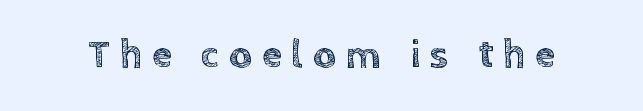
Compared with typical body copy, the letter spacing here is much looser. Looks like regular typesetting: each glyph gets only the width it needs. Upright lettering throughout. Unmarked baselines from the first word to the last.
